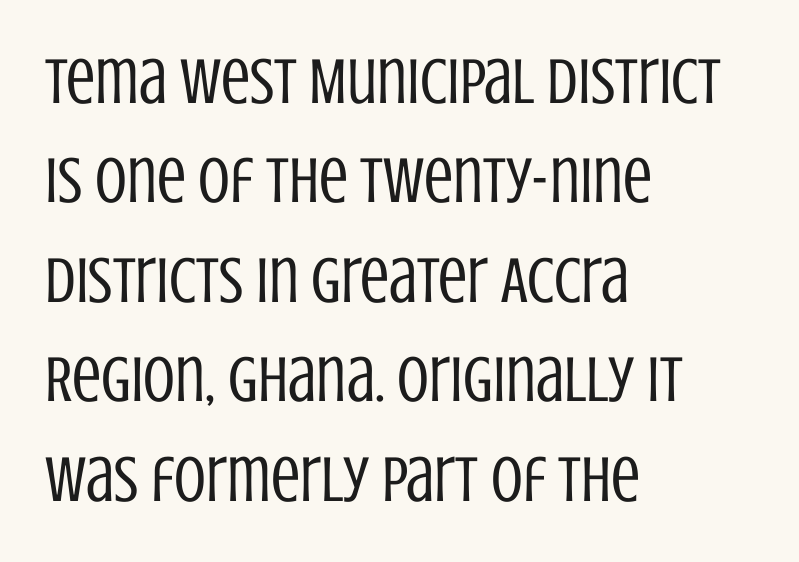
{"serif": "no", "italic": "no", "bold": "no", "weight": "regular", "width": "condensed", "stroke_contrast": "low", "x_height": "large", "monospaced": "no", "underline": "no", "align": "left", "line_spacing": "normal", "line_spacing_ratio": 1.53, "letter_spacing": "normal", "letter_spacing_em": 0.0, "glyph_px": 65}
